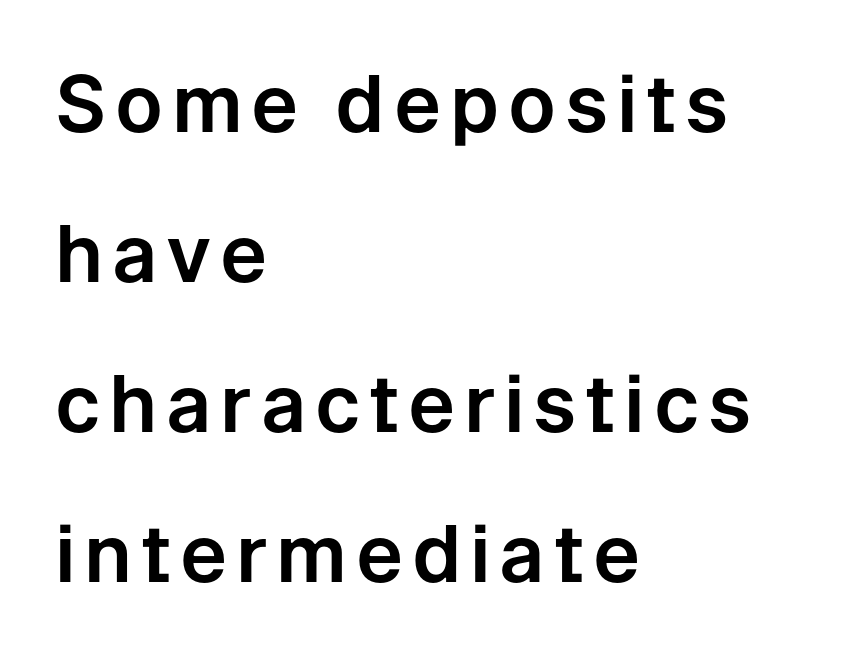
The image shows 79 px sans-serif type, upright; set left-aligned, loose line spacing (1.9x), not underlined; low stroke contrast and a medium x-height.
